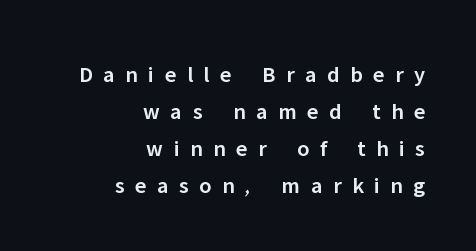
{"italic": "no", "bold": "semi", "underline": "no", "align": "right", "line_spacing": "normal", "line_spacing_ratio": 1.61, "letter_spacing": "wide", "letter_spacing_em": 0.46, "glyph_px": 23}
